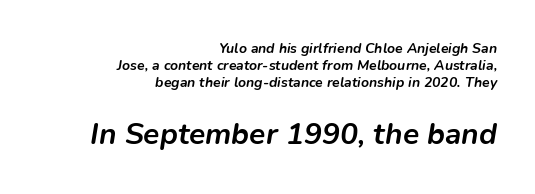
Q: Is the text bold? A: Yes.
Q: Is the text italic (slanted)? A: Yes, it leans right by about 9 degrees.
Q: Is the text underlined? A: No.
Q: How is the paragraph aligned? A: Right-aligned.
Q: Is the spacing between letters normal or unusually wide? A: Normal.
Q: Which block of text is set in a larger size, the first (top) or the second (bottom)? A: The second (bottom) one.
Q: Width (condensed, normal, or wide)? A: Normal.
Q: Stroke contrast? A: Low.
Q: x-height? A: Medium.
Q: Monospaced? A: No.
